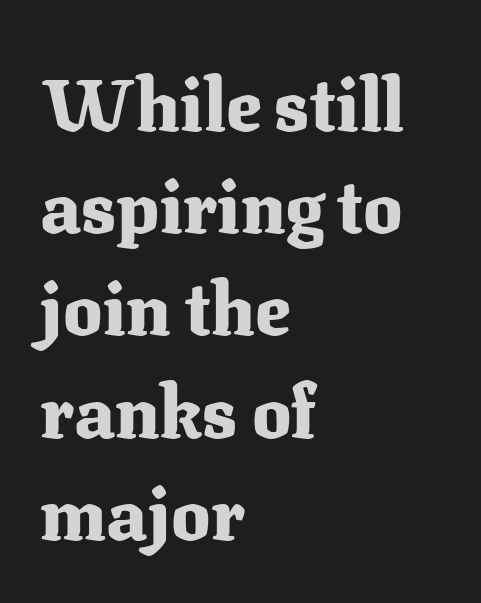
{"serif": "yes", "italic": "no", "bold": "yes", "weight": "heavy", "width": "normal", "stroke_contrast": "medium", "x_height": "medium", "monospaced": "no", "underline": "no", "align": "left", "line_spacing": "normal", "line_spacing_ratio": 1.4, "letter_spacing": "normal", "letter_spacing_em": 0.0, "glyph_px": 73}
